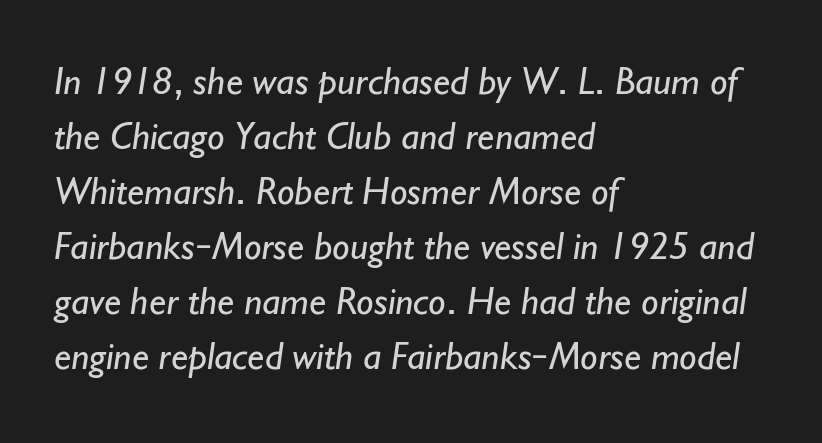
The image shows 39 px regular-weight sans-serif type; set left-aligned, normal line spacing (1.41x), normal letter spacing, not underlined; low stroke contrast and a small x-height.
